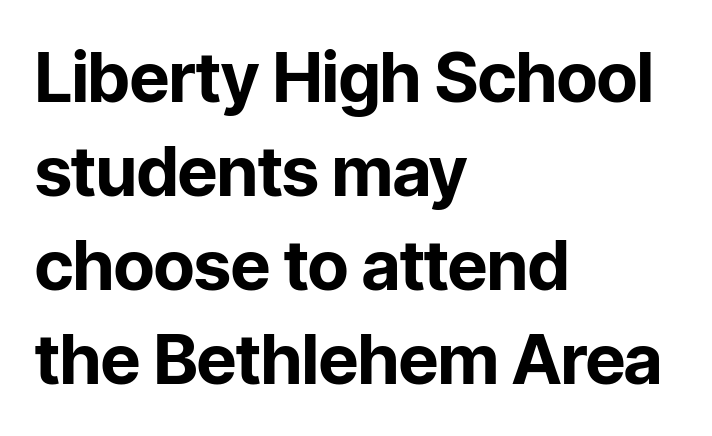
{"serif": "no", "italic": "no", "bold": "yes", "weight": "bold", "width": "normal", "stroke_contrast": "low", "x_height": "medium", "monospaced": "no", "underline": "no", "align": "left", "line_spacing": "normal", "line_spacing_ratio": 1.36, "letter_spacing": "normal", "letter_spacing_em": 0.0, "glyph_px": 69}
